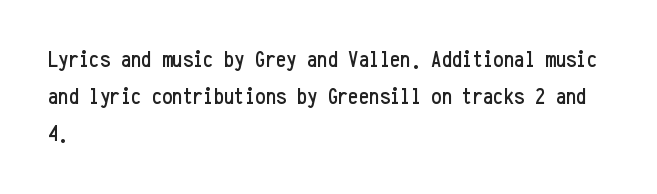
The image shows 23 px text type, upright; set left-aligned, normal line spacing (1.6x), normal letter spacing, not underlined.
